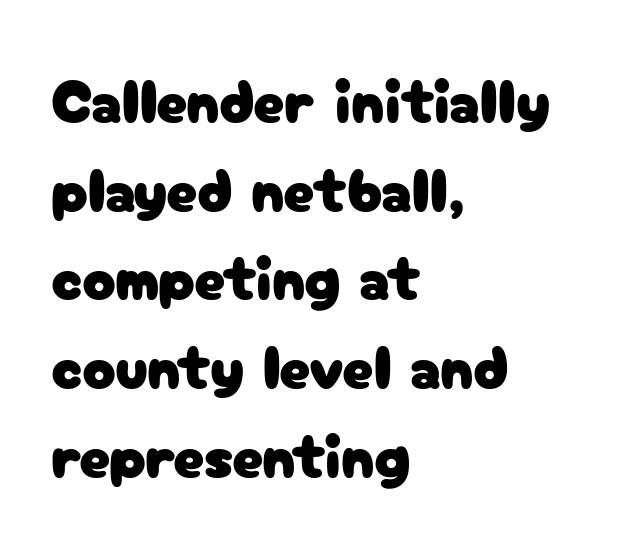
Spacing between characters is what you'd get straight out of the box. The letters stand upright; this is a roman face. The space between consecutive lines is moderate. Does the copy run flush right? No — it runs flush left. You could not count columns in this text — the font is proportionally spaced. What kind of face is this? One without serifs — a sans.
